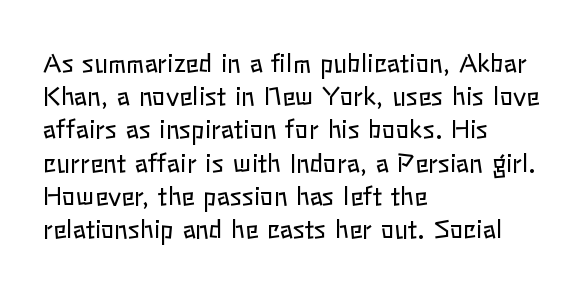
These lines sit exactly where default settings would place them. Decoration check: the copy has no underline. The typeface has the unassuming heft of standard copy or less. Horizontal alignment here is leftward, the default for most running prose.
